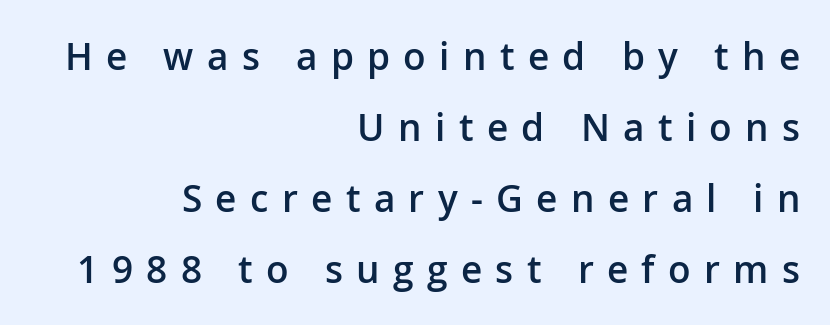
The image shows 37 px semibold sans-serif type, upright; set right-aligned, loose line spacing (1.92x), unusually wide letter spacing (+0.36 em), not underlined; low stroke contrast and a medium x-height.
